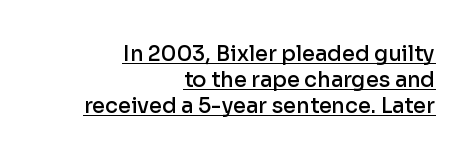
The image shows 21 px text type, upright; set right-aligned, line spacing 1.23x, normal letter spacing, underlined.
